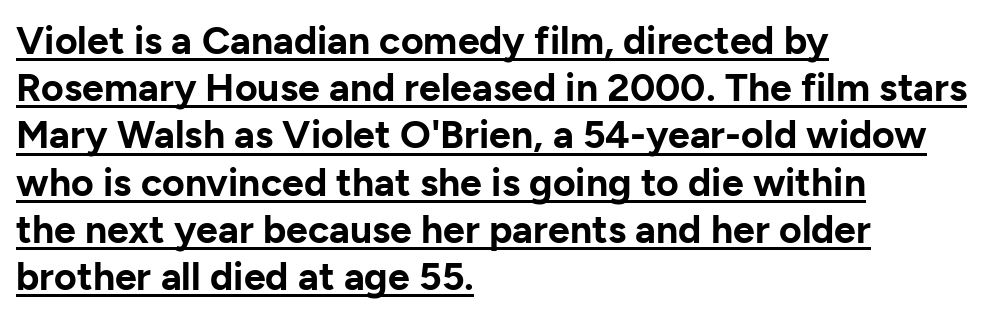
Q: Is the text bold? A: Yes.
Q: Is the text italic (slanted)? A: No, it is upright.
Q: Is the typeface a serif or a sans-serif typeface? A: Sans-serif.
Q: Is the text underlined? A: Yes.
Q: How is the paragraph aligned? A: Left-aligned.
Q: Is the spacing between letters normal or unusually wide? A: Normal.
Q: Width (condensed, normal, or wide)? A: Normal.
Q: Stroke contrast? A: Low.
Q: x-height? A: Medium.
Q: Monospaced? A: No.
